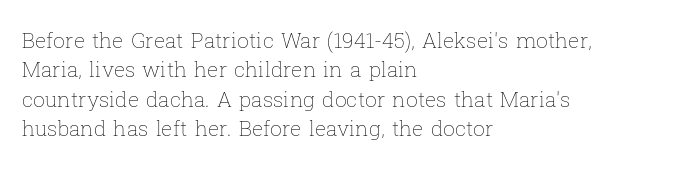
A clean baseline with only descenders dipping below it. If you drew a line through each stem, it would be perfectly vertical. Honestly, the row spacing looks completely unremarkable. Is this a heavy cut? Hardly; it is regular or lighter.
